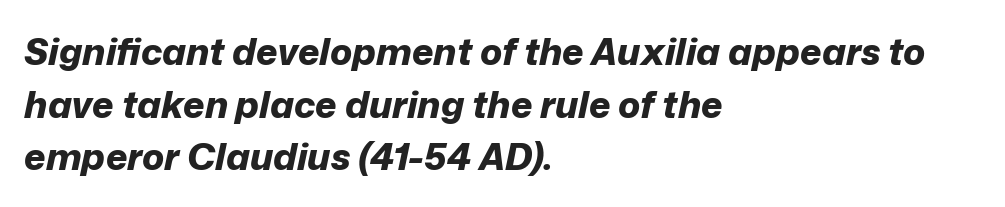
The image shows 37 px bold type, italic (leaning right); set left-aligned, normal line spacing (1.42x), normal letter spacing, not underlined; low stroke contrast and a medium x-height.
